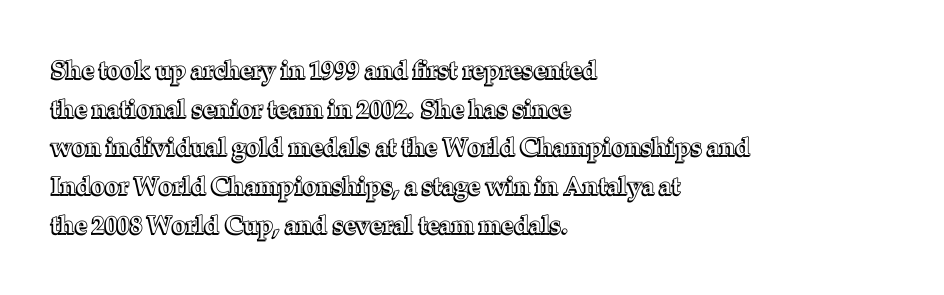
Q: Is the text italic (slanted)? A: No, it is upright.
Q: Is the text underlined? A: No.
Q: How is the paragraph aligned? A: Left-aligned.
Q: Is the spacing between letters normal or unusually wide? A: Normal.
Q: Is the spacing between lines tight, normal or loose? A: Normal.
